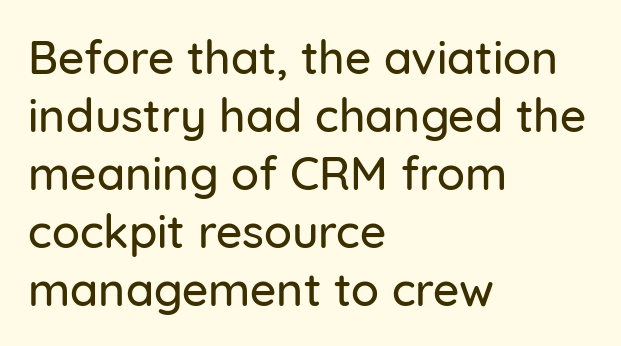
Each line starts at the same left margin while the right side varies. The type is set solid horizontally, with unmodified tracking. It's the straight-up-and-down kind of type. Each letter keeps its own natural width here, so spacing adapts to shape.
